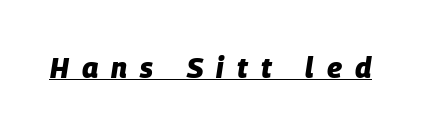
Would a proofreader flag this as italicized? Yes. The rendered words wear a rule along their underside. These lines are rendered in a variable-pitch font. The letters are spread apart with noticeably loose tracking. A dark, heavy texture on the line: the type is bold.
